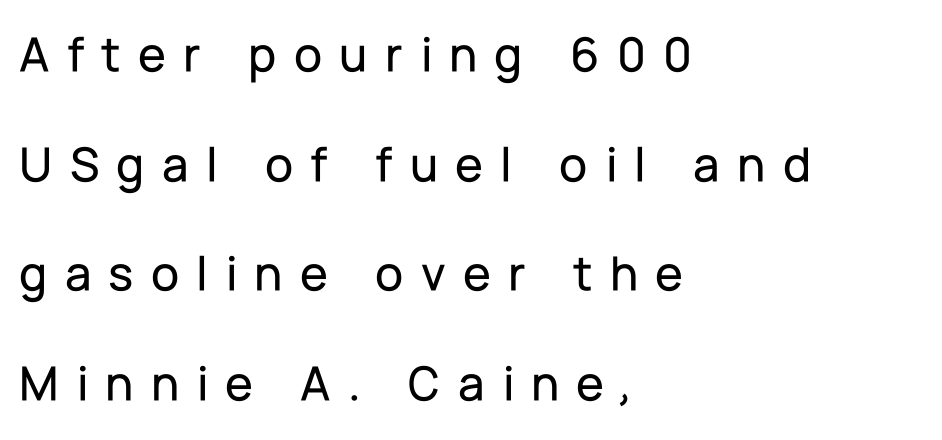
Upright lettering throughout. Leading is clearly above the norm, producing a sparse column. Nobody drew a line under any word here. Observe the absence of serifs on each vertical stroke in this sample.
